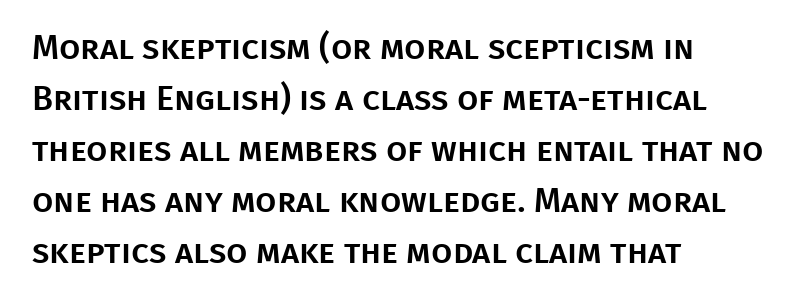
Serif or sans? Sans — the stroke terminals are bare. Leading: standard. Beneath every word, the page is bare. The font's upright variant was chosen for this text.
